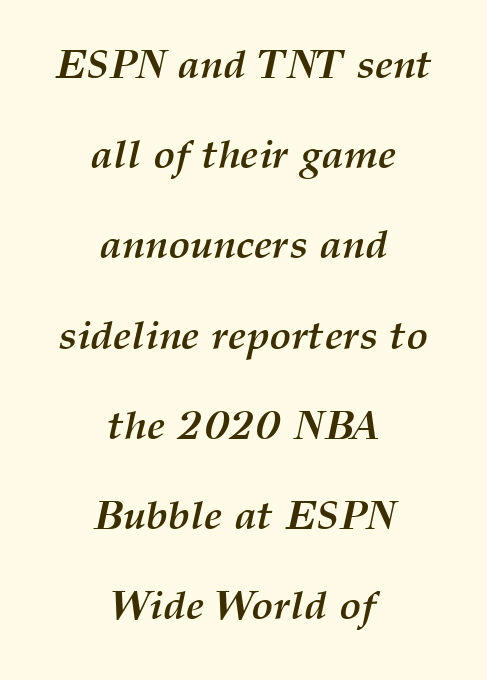
{"italic": "yes", "lean": "right", "slant_degrees": 12, "bold": "yes", "weight": "semibold", "width": "normal", "stroke_contrast": "medium", "x_height": "medium", "monospaced": "no", "underline": "no", "align": "center", "line_spacing": "loose", "line_spacing_ratio": 2.2, "letter_spacing": "normal", "letter_spacing_em": 0.0, "glyph_px": 41}
